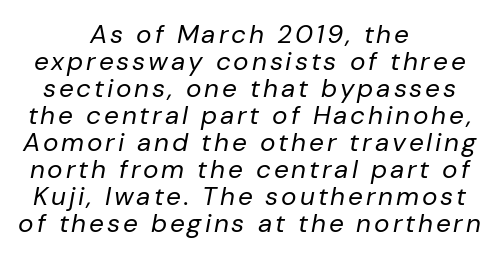
The image shows 26 px text type, italic (leaning right); set centered, tight line spacing (1.04x), not underlined.
